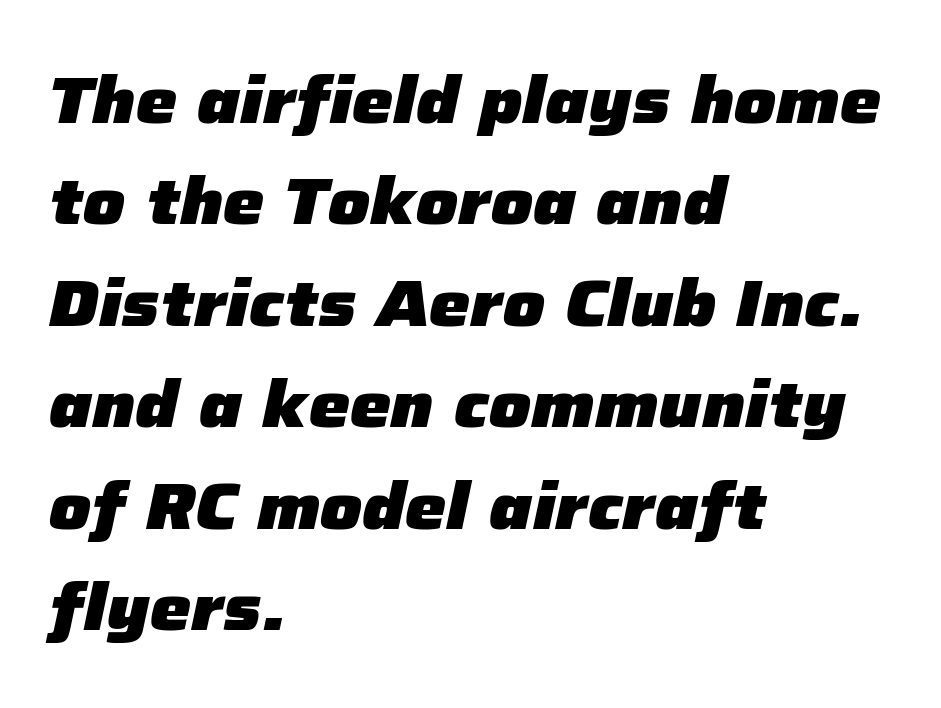
{"italic": "yes", "lean": "right", "slant_degrees": 12, "bold": "yes", "weight": "heavy", "width": "normal", "stroke_contrast": "low", "x_height": "medium", "monospaced": "no", "underline": "no", "align": "left", "line_spacing": "normal", "line_spacing_ratio": 1.56, "letter_spacing": "normal", "letter_spacing_em": 0.0, "glyph_px": 65}
